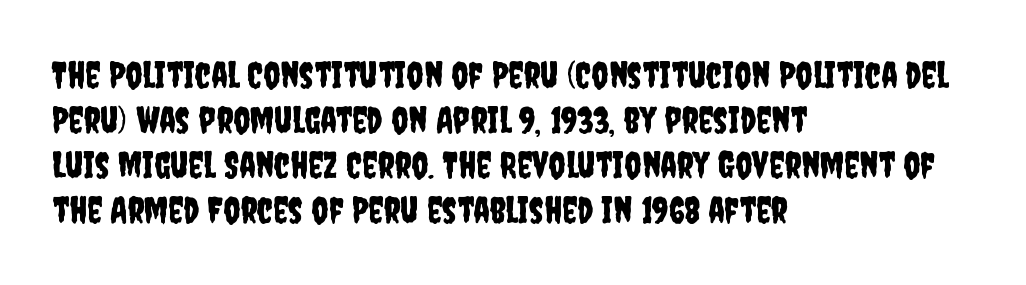
Q: Is the text italic (slanted)? A: No, it is upright.
Q: Is the typeface a serif or a sans-serif typeface? A: Sans-serif.
Q: Is the text underlined? A: No.
Q: How is the paragraph aligned? A: Left-aligned.
Q: Is the spacing between letters normal or unusually wide? A: Normal.
Q: Width (condensed, normal, or wide)? A: Condensed.
Q: Stroke contrast? A: Low.
Q: x-height? A: Large.
Q: Monospaced? A: No.
